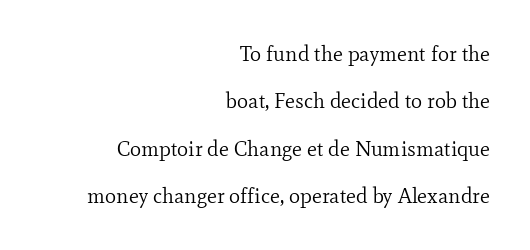
Clear beneath every line of the passage. Vertical strokes here are truly vertical. Words appear dense and cohesive because spacing is normal. Leftover space on each line is placed entirely before the opening word. The weight tops out at a normal text grade. The line-height multiplier appears high, well above default.
